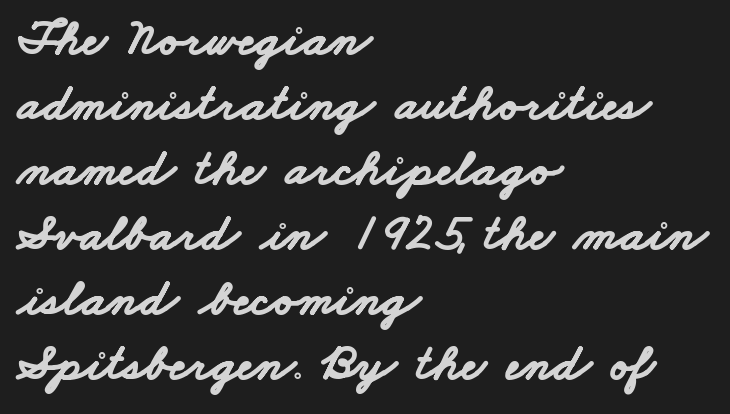
The image shows 52 px bold, wide sans-serif type; set left-aligned, normal line spacing (1.25x), normal letter spacing, not underlined; low stroke contrast and a small x-height.
